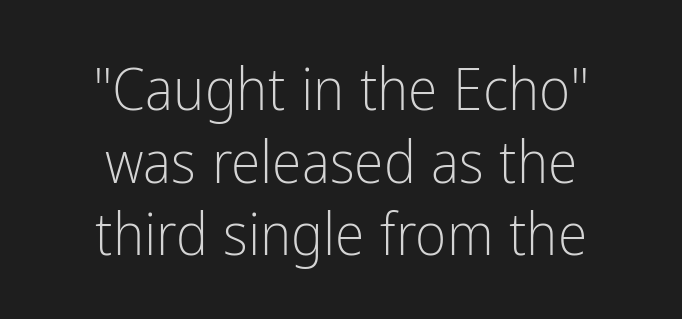
The image shows 60 px light, condensed sans-serif type, upright; set centered, line spacing 1.21x, normal letter spacing, not underlined; low stroke contrast and a medium x-height.
